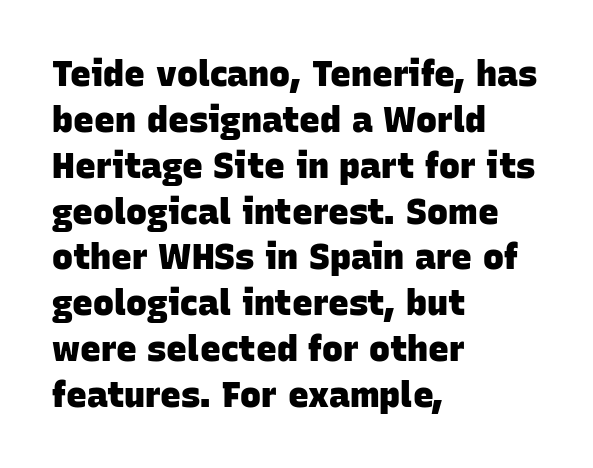
The ragged edge is on the right, which tells us the setting is flush left. Words float on clear page, feet unadorned. The space between consecutive lines is moderate. The glyphs in this specimen are sans serif.
